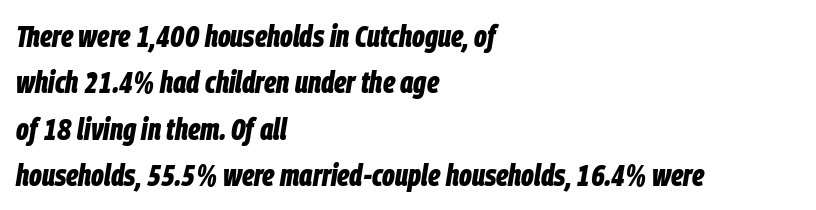
The image shows 31 px bold, condensed type, italic (leaning right); set left-aligned, normal line spacing (1.5x), normal letter spacing, not underlined; low stroke contrast and a large x-height.
